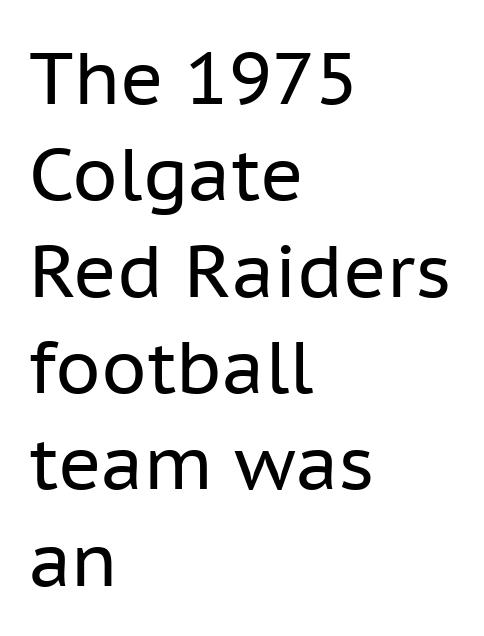
{"serif": "no", "italic": "no", "bold": "no", "weight": "regular", "width": "normal", "stroke_contrast": "low", "x_height": "medium", "monospaced": "no", "underline": "no", "align": "left", "line_spacing": "normal", "line_spacing_ratio": 1.32, "letter_spacing": "normal", "letter_spacing_em": 0.0, "glyph_px": 73}
